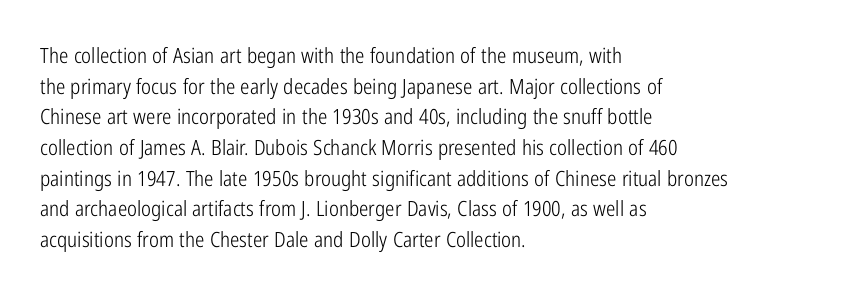
{"italic": "no", "bold": "no", "underline": "no", "align": "left", "line_spacing": "normal", "line_spacing_ratio": 1.46, "letter_spacing": "normal", "letter_spacing_em": 0.0, "glyph_px": 21}
